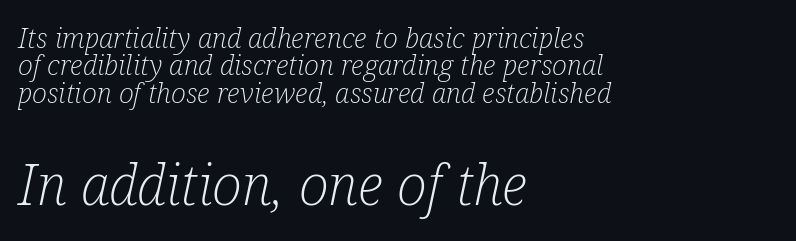
Q: Is the text bold? A: No.
Q: Is the text italic (slanted)? A: Yes, it leans right by about 12 degrees.
Q: Is the typeface a serif or a sans-serif typeface? A: Serif.
Q: Is the text underlined? A: No.
Q: How is the paragraph aligned? A: Left-aligned.
Q: Is the spacing between letters normal or unusually wide? A: Normal.
Q: Is the spacing between lines tight, normal or loose? A: Tight.
Q: Which block of text is set in a larger size, the first (top) or the second (bottom)? A: The second (bottom) one.
Q: Width (condensed, normal, or wide)? A: Condensed.
Q: Stroke contrast? A: Low.
Q: x-height? A: Medium.
Q: Monospaced? A: No.
